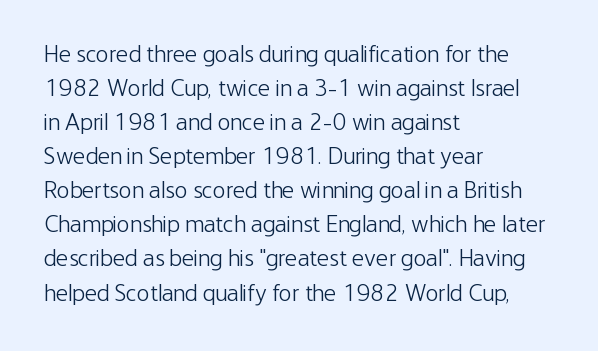
Q: Is the text bold? A: No.
Q: Is the text italic (slanted)? A: No, it is upright.
Q: Is the text underlined? A: No.
Q: How is the paragraph aligned? A: Left-aligned.
Q: Is the spacing between letters normal or unusually wide? A: Normal.
Q: Is the spacing between lines tight, normal or loose? A: Normal.
